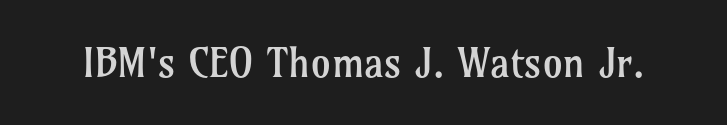
The image shows 40 px regular-weight serif type, upright; set normal letter spacing, not underlined; low stroke contrast and a medium x-height.
